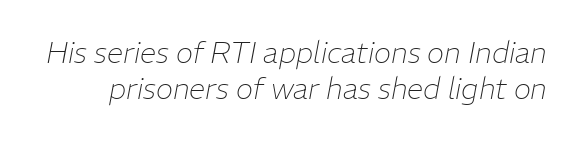
Q: Is the text bold? A: No.
Q: Is the text italic (slanted)? A: Yes, it leans right by about 11 degrees.
Q: Is the text underlined? A: No.
Q: Is the spacing between letters normal or unusually wide? A: Normal.
Q: Width (condensed, normal, or wide)? A: Normal.
Q: Stroke contrast? A: Low.
Q: x-height? A: Medium.
Q: Monospaced? A: No.
